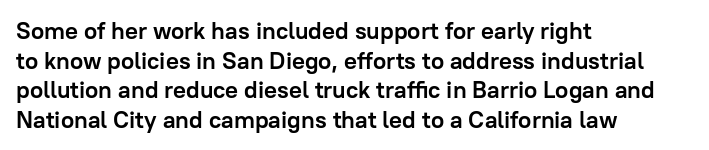
Q: Is the text bold? A: Yes.
Q: Is the text italic (slanted)? A: No, it is upright.
Q: Is the text underlined? A: No.
Q: How is the paragraph aligned? A: Left-aligned.
Q: Is the spacing between letters normal or unusually wide? A: Normal.
